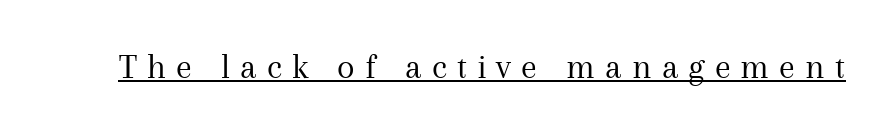
{"serif": "yes", "italic": "no", "bold": "no", "weight": "regular", "width": "normal", "stroke_contrast": "medium", "x_height": "medium", "monospaced": "no", "underline": "yes", "letter_spacing": "wide", "letter_spacing_em": 0.28, "glyph_px": 36}
